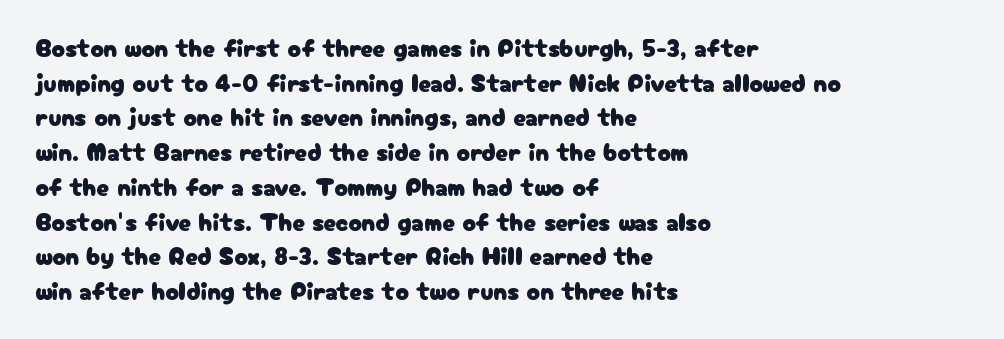
Q: Is the text italic (slanted)? A: No, it is upright.
Q: Is the text underlined? A: No.
Q: How is the paragraph aligned? A: Left-aligned.
Q: Is the spacing between letters normal or unusually wide? A: Normal.
Q: Is the spacing between lines tight, normal or loose? A: Normal.
